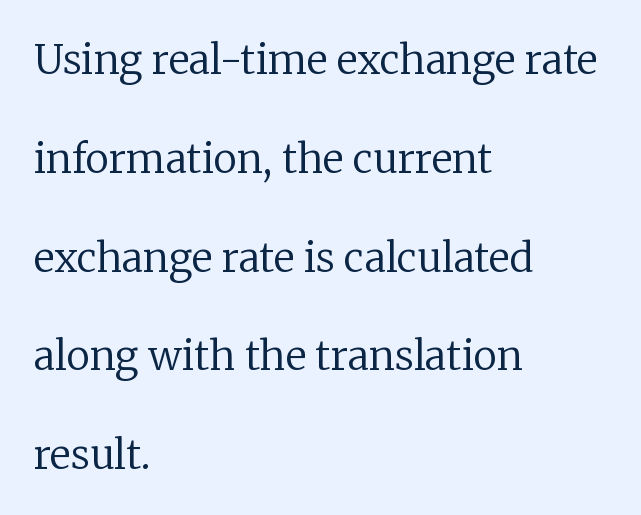
The letters carry serifs — small finishing strokes at the ends of their stems. It's the straight-up-and-down kind of type. These glyphs show unthickened strokes, regular width or finer. Leading: increased. You could not count columns in this text — the font is proportionally spaced.
